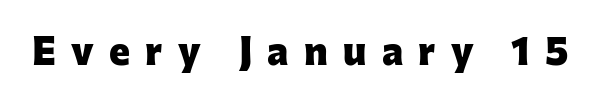
Q: Is the text bold? A: Yes.
Q: Is the text italic (slanted)? A: No, it is upright.
Q: Is the typeface a serif or a sans-serif typeface? A: Sans-serif.
Q: Is the text underlined? A: No.
Q: Is the spacing between letters normal or unusually wide? A: Unusually wide.
Q: Width (condensed, normal, or wide)? A: Normal.
Q: Stroke contrast? A: Low.
Q: x-height? A: Medium.
Q: Monospaced? A: No.
